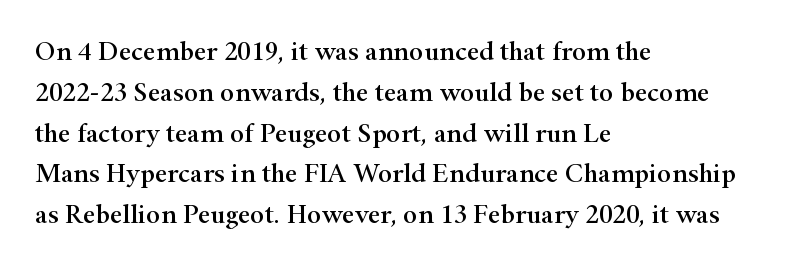
Q: Is the text italic (slanted)? A: No, it is upright.
Q: Is the text underlined? A: No.
Q: How is the paragraph aligned? A: Left-aligned.
Q: Is the spacing between letters normal or unusually wide? A: Normal.
Q: Is the spacing between lines tight, normal or loose? A: Normal.
